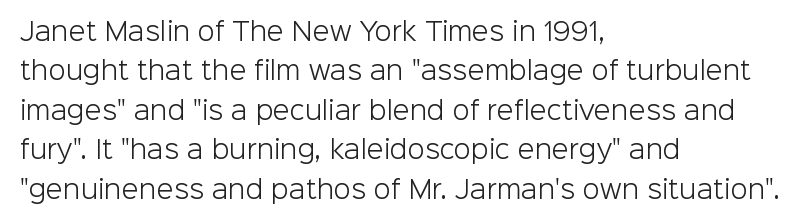
Q: Is the text bold? A: No.
Q: Is the text italic (slanted)? A: No, it is upright.
Q: Is the text underlined? A: No.
Q: How is the paragraph aligned? A: Left-aligned.
Q: Is the spacing between letters normal or unusually wide? A: Normal.
Q: Is the spacing between lines tight, normal or loose? A: Normal.
